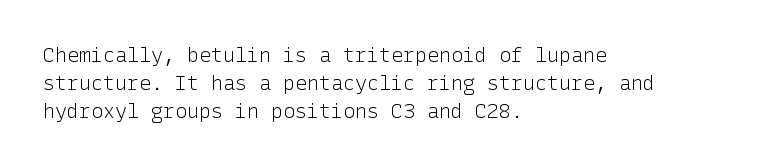
The image shows 20 px text type, upright; set left-aligned, normal line spacing (1.39x), normal letter spacing, not underlined.
